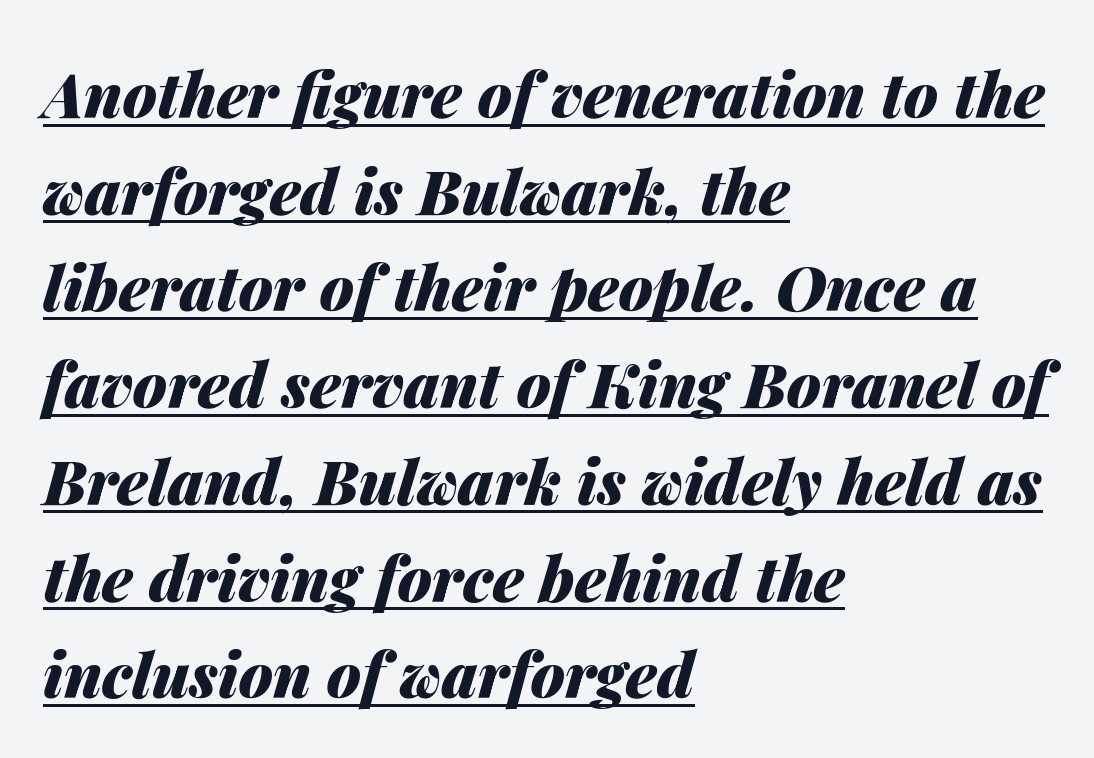
The image shows 62 px heavy type, italic (leaning right); set left-aligned, normal line spacing (1.56x), normal letter spacing, underlined; medium stroke contrast and a medium x-height.
